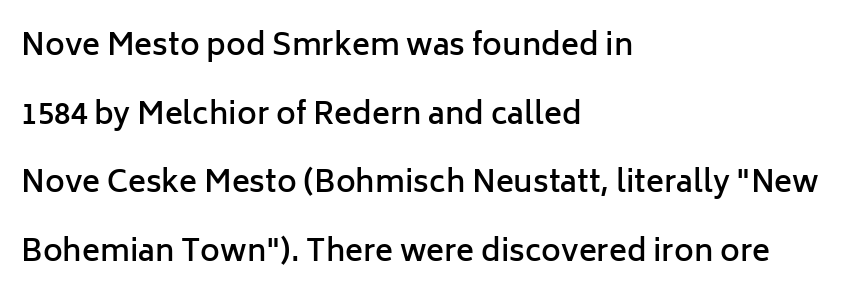
The image shows 30 px semibold sans-serif type, upright; set left-aligned, loose line spacing (2.29x), normal letter spacing, not underlined; low stroke contrast and a medium x-height.
